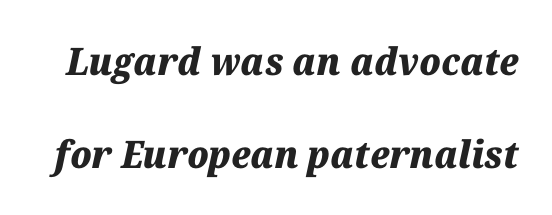
The image shows 38 px heavy type, italic (leaning right); set loose line spacing (2.46x), normal letter spacing, not underlined; medium stroke contrast and a medium x-height.
